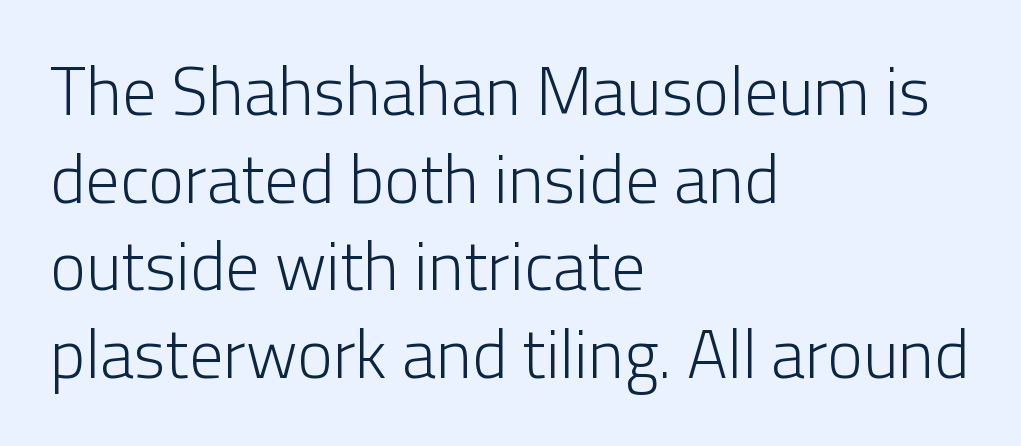
The image shows 68 px light sans-serif type, upright; set left-aligned, normal line spacing (1.29x), normal letter spacing, not underlined; low stroke contrast and a medium x-height.
